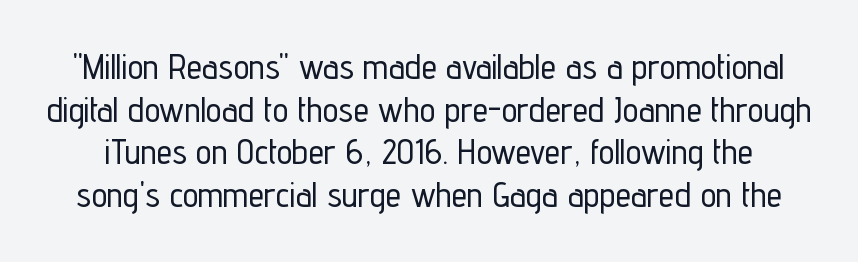
The image shows 35 px condensed sans-serif type, upright; set line spacing 1.22x, normal letter spacing, not underlined; low stroke contrast and a medium x-height.
